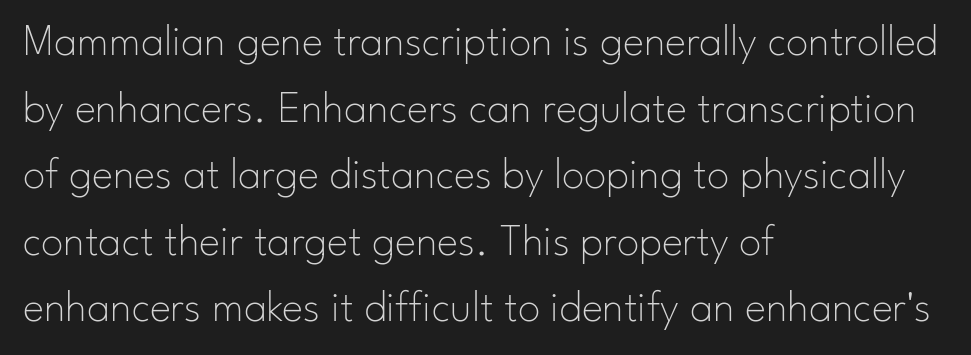
{"serif": "no", "italic": "no", "bold": "no", "weight": "thin", "width": "normal", "stroke_contrast": "low", "x_height": "small", "monospaced": "no", "underline": "no", "align": "left", "line_spacing": "normal", "line_spacing_ratio": 1.48, "letter_spacing": "normal", "letter_spacing_em": 0.0, "glyph_px": 45}
